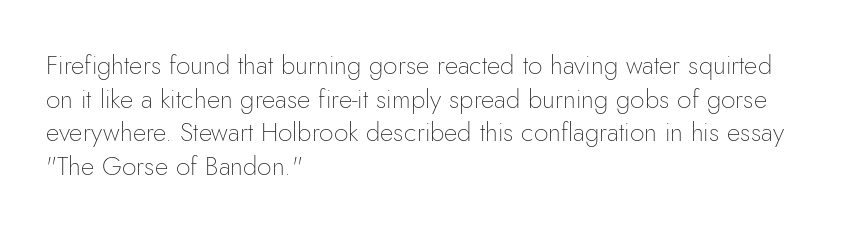
Q: Is the text bold? A: No.
Q: Is the text italic (slanted)? A: No, it is upright.
Q: Is the text underlined? A: No.
Q: How is the paragraph aligned? A: Left-aligned.
Q: Is the spacing between letters normal or unusually wide? A: Normal.
Q: Is the spacing between lines tight, normal or loose? A: Normal.
